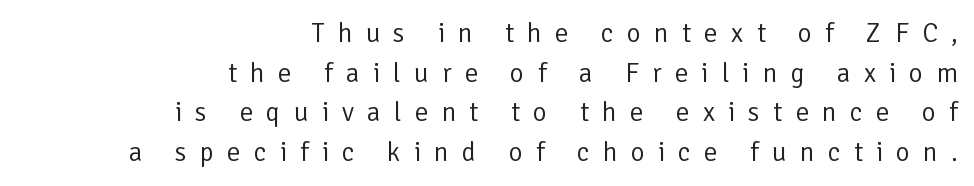
Q: Is the text bold? A: No.
Q: Is the text italic (slanted)? A: No, it is upright.
Q: Is the text underlined? A: No.
Q: How is the paragraph aligned? A: Right-aligned.
Q: Is the spacing between letters normal or unusually wide? A: Unusually wide.
Q: Is the spacing between lines tight, normal or loose? A: Normal.
